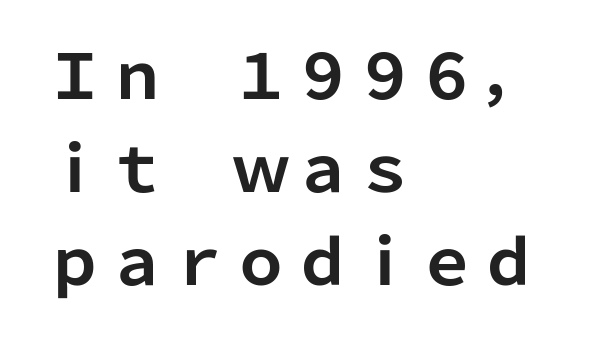
The image shows 62 px bold sans-serif type, upright; set left-aligned, normal line spacing (1.5x), normal letter spacing, not underlined; low stroke contrast and a medium x-height.
